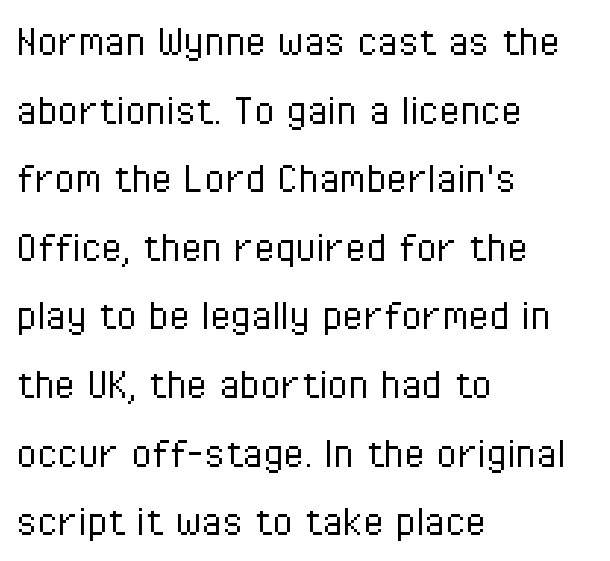
The image shows 47 px light, condensed sans-serif type, upright; set left-aligned, normal line spacing (1.46x), normal letter spacing, not underlined; low stroke contrast and a medium x-height.
